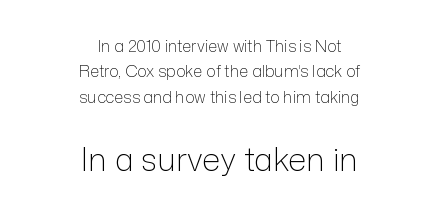
Q: Is the text bold? A: No.
Q: Is the text italic (slanted)? A: No, it is upright.
Q: Is the typeface a serif or a sans-serif typeface? A: Sans-serif.
Q: Is the text underlined? A: No.
Q: How is the paragraph aligned? A: Centered.
Q: Is the spacing between letters normal or unusually wide? A: Normal.
Q: Is the spacing between lines tight, normal or loose? A: Normal.
Q: Which block of text is set in a larger size, the first (top) or the second (bottom)? A: The second (bottom) one.
Q: Width (condensed, normal, or wide)? A: Normal.
Q: Stroke contrast? A: Low.
Q: x-height? A: Medium.
Q: Monospaced? A: No.
